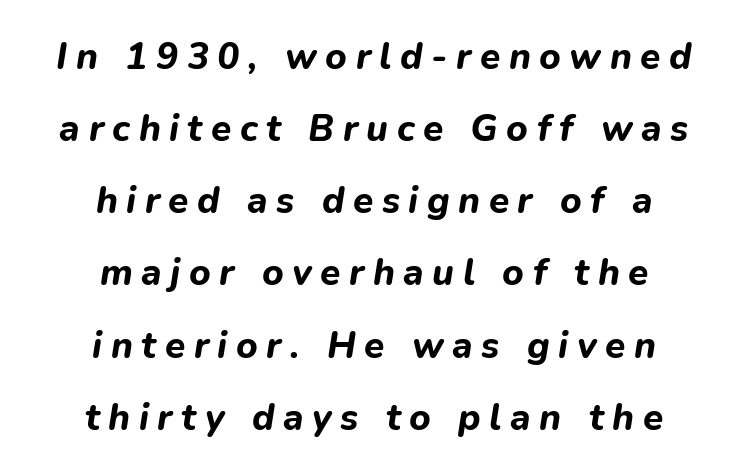
The image shows 37 px bold type, italic (leaning right); set centered, loose line spacing (1.95x), unusually wide letter spacing (+0.23 em), not underlined; low stroke contrast and a medium x-height.
